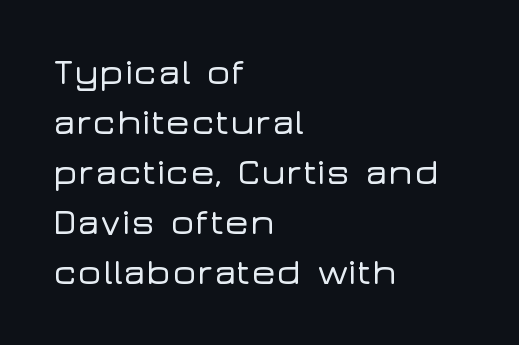
Q: Is the text italic (slanted)? A: No, it is upright.
Q: Is the typeface a serif or a sans-serif typeface? A: Sans-serif.
Q: Is the text underlined? A: No.
Q: How is the paragraph aligned? A: Left-aligned.
Q: Is the spacing between letters normal or unusually wide? A: Normal.
Q: Is the spacing between lines tight, normal or loose? A: Normal.
Q: Width (condensed, normal, or wide)? A: Wide.
Q: Stroke contrast? A: Low.
Q: x-height? A: Medium.
Q: Monospaced? A: No.
